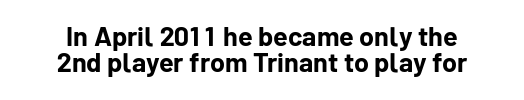
Q: Is the text bold? A: Yes.
Q: Is the text italic (slanted)? A: No, it is upright.
Q: Is the text underlined? A: No.
Q: How is the paragraph aligned? A: Centered.
Q: Is the spacing between letters normal or unusually wide? A: Normal.
Q: Is the spacing between lines tight, normal or loose? A: Tight.
